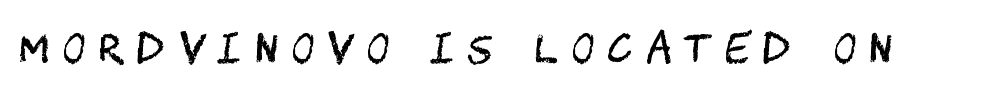
{"serif": "no", "italic": "no", "bold": "no", "weight": "regular", "width": "condensed", "stroke_contrast": "medium", "x_height": "large", "underline": "no", "letter_spacing": "wide", "letter_spacing_em": 0.35, "glyph_px": 39}
